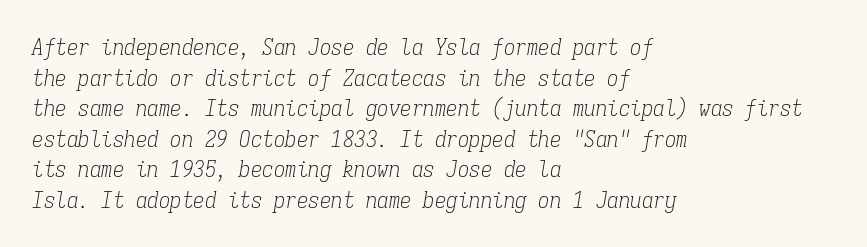
Look at the tracking — it's just the regular setting, nothing added. The font's italic variant was chosen for this text. Anything drawn beneath the words? Only blank space. Ink coverage per letter is moderate at most. Horizontally, the lines are justified to the leading edge only.
